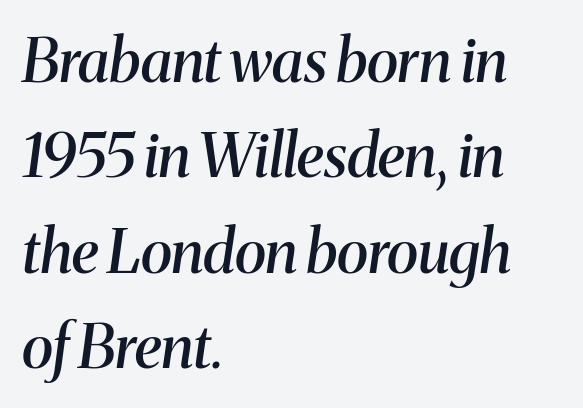
Yep, that's italic — everything's leaning. Evenly set lines give the paragraph a standard silhouette. Think of a printed novel: that variable character pitch is what you see here. Each letter's strokes conclude with small projecting serifs. Does the copy run flush right? No — it runs flush left. Beneath every word, the page is bare.
